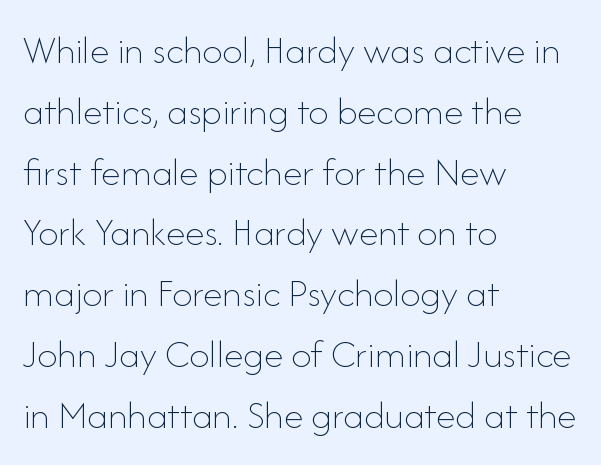
The image shows 40 px thin type, upright; set left-aligned, normal line spacing (1.52x), normal letter spacing, not underlined; low stroke contrast and a small x-height.
